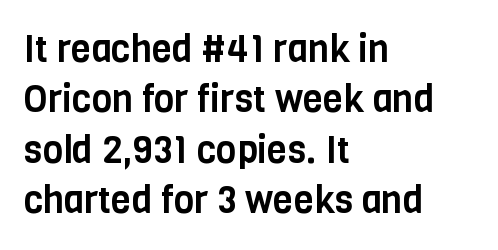
{"serif": "no", "italic": "no", "width": "condensed", "stroke_contrast": "low", "x_height": "large", "monospaced": "no", "underline": "no", "align": "left", "line_spacing": "normal", "line_spacing_ratio": 1.36, "letter_spacing": "normal", "letter_spacing_em": 0.0, "glyph_px": 37}
